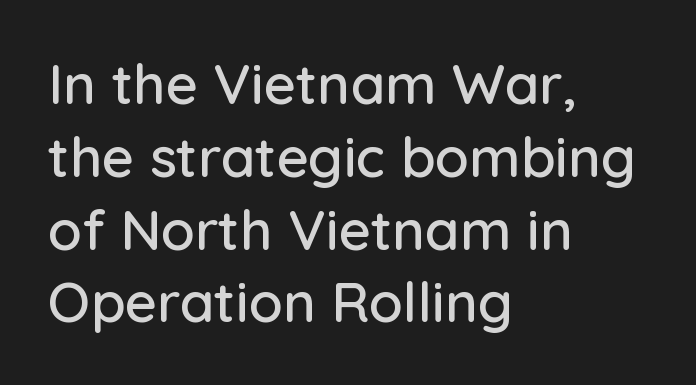
The rendering uses natural spacing where letterforms have individual widths. Type without underlining. Italic? Not at all — the glyphs are vertical. Typeset ragged right — the left edge is the straight one.
